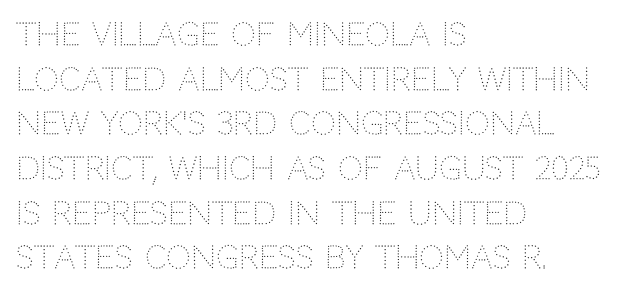
Q: Is the text bold? A: No.
Q: Is the text italic (slanted)? A: No, it is upright.
Q: Is the typeface a serif or a sans-serif typeface? A: Sans-serif.
Q: Is the text underlined? A: No.
Q: How is the paragraph aligned? A: Left-aligned.
Q: Is the spacing between letters normal or unusually wide? A: Normal.
Q: Is the spacing between lines tight, normal or loose? A: Normal.
Q: Width (condensed, normal, or wide)? A: Normal.
Q: Stroke contrast? A: Low.
Q: x-height? A: Large.
Q: Monospaced? A: No.
